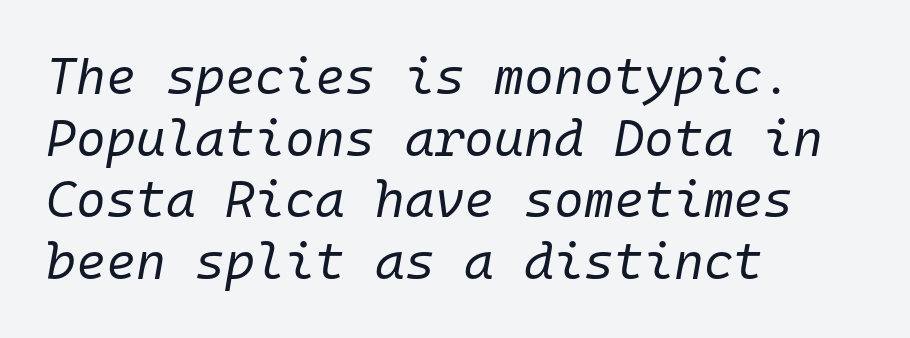
The image shows 51 px regular-weight type, italic (leaning right), monospaced; set left-aligned, line spacing 1.21x, normal letter spacing, not underlined; low stroke contrast and a medium x-height.
